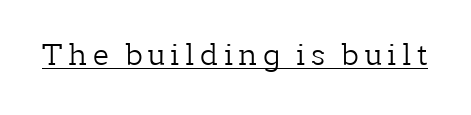
The rendered words wear a rule along their underside. Here the designer chose a conventional face with non-uniform glyph widths. What kind of face is this? One with serifs. Quick note: not italic, upright. Heft: none added — not bold.
